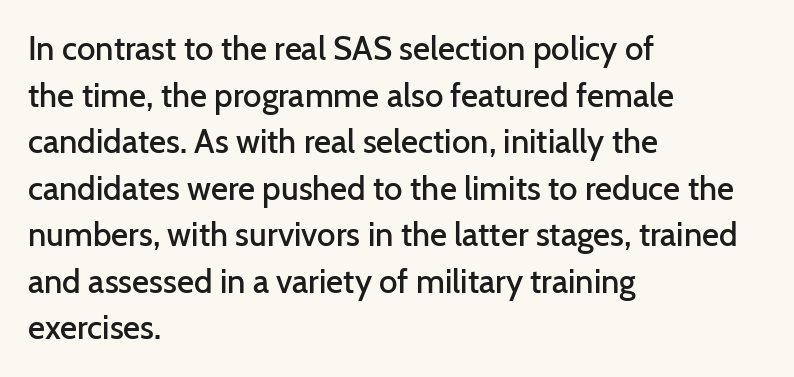
{"serif": "no", "italic": "no", "bold": "semi", "weight": "semibold", "width": "normal", "stroke_contrast": "low", "x_height": "medium", "monospaced": "no", "underline": "no", "align": "left", "line_spacing": "normal", "line_spacing_ratio": 1.41, "letter_spacing": "normal", "letter_spacing_em": 0.0, "glyph_px": 33}
